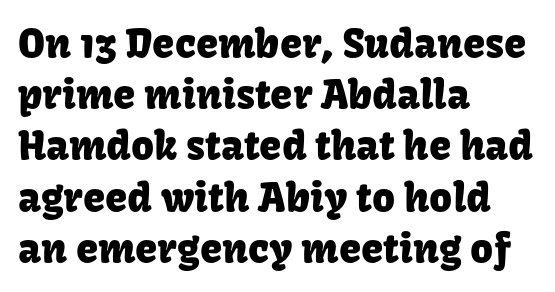
Whoever set this chose a conventional vertical rhythm. To sum up the face: it is a sans, with no serifs. The passage is arranged the way most books set body copy — flush left. Italic: no, the glyphs are upright roman. The rendering uses natural spacing where letterforms have individual widths. Compared with typical body copy, the letter spacing here is the same.
